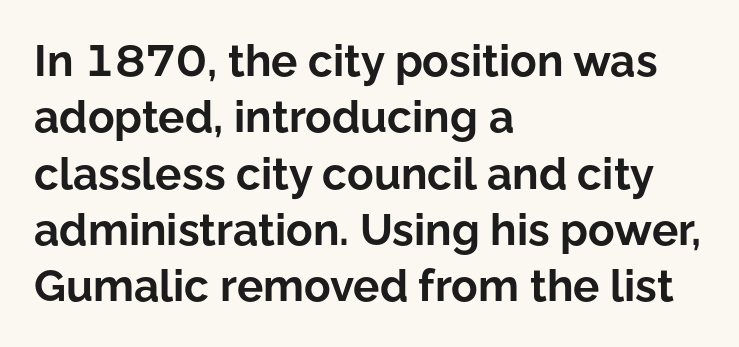
The image shows 44 px bold sans-serif type, upright; set left-aligned, normal line spacing (1.28x), normal letter spacing, not underlined; low stroke contrast and a medium x-height.
